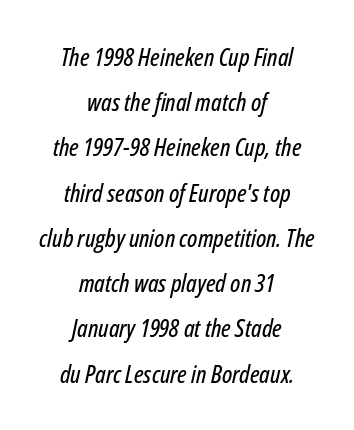
Typeset on center — no edge is straight. Nothing unusual about the tracking: characters are spaced as the font intends. Slant detected: the letters are inclined. No word sits above an underline.
